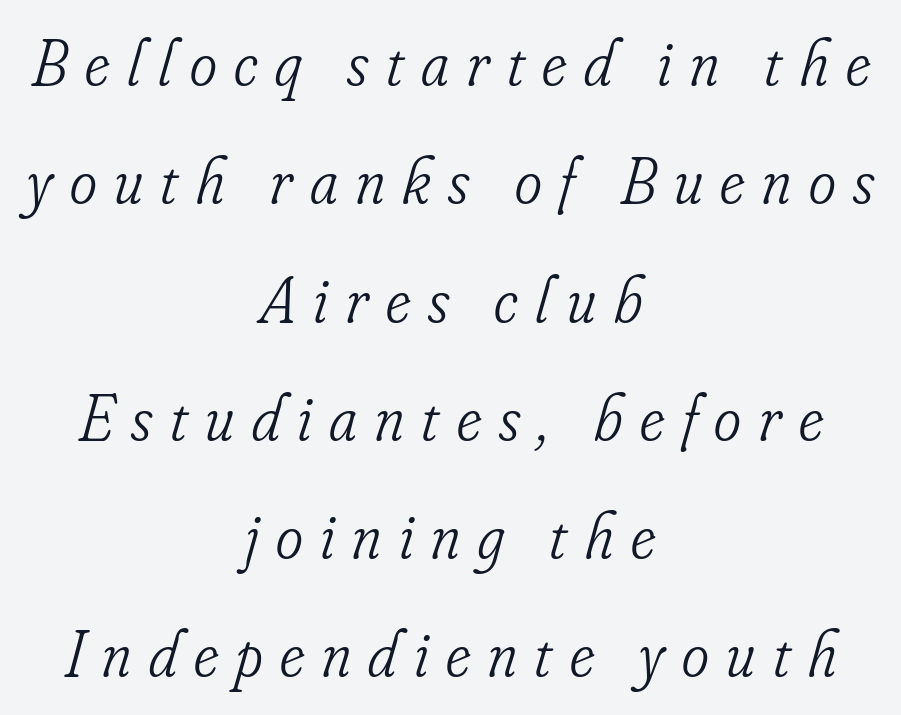
{"serif": "yes", "italic": "yes", "lean": "right", "slant_degrees": 16, "bold": "no", "weight": "light", "width": "condensed", "stroke_contrast": "low", "x_height": "small", "monospaced": "no", "underline": "no", "align": "center", "line_spacing_ratio": 1.82, "letter_spacing": "wide", "letter_spacing_em": 0.27, "glyph_px": 65}
